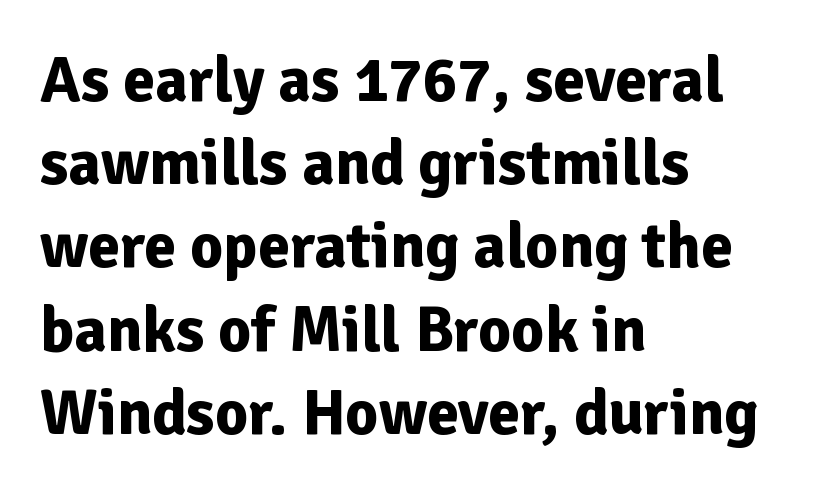
The image shows 64 px bold sans-serif type, upright; set left-aligned, normal line spacing (1.3x), normal letter spacing, not underlined; low stroke contrast and a medium x-height.
